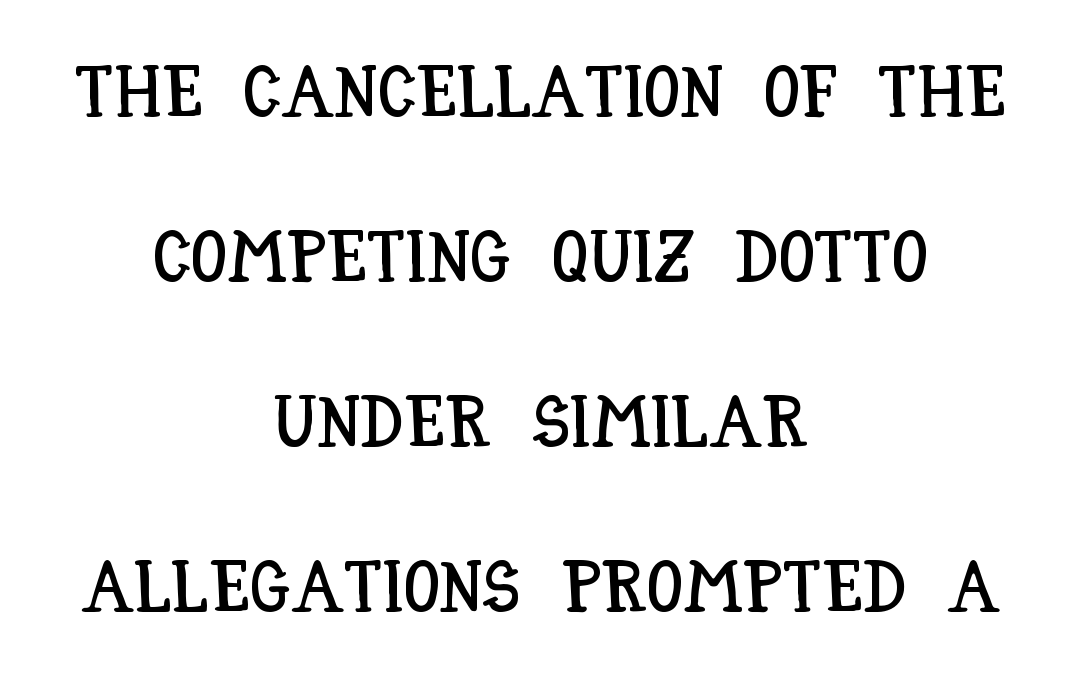
Q: Is the text italic (slanted)? A: No, it is upright.
Q: Is the text underlined? A: No.
Q: How is the paragraph aligned? A: Centered.
Q: Is the spacing between letters normal or unusually wide? A: Normal.
Q: Is the spacing between lines tight, normal or loose? A: Loose.
Q: Width (condensed, normal, or wide)? A: Condensed.
Q: Stroke contrast? A: Low.
Q: x-height? A: Large.
Q: Monospaced? A: No.
